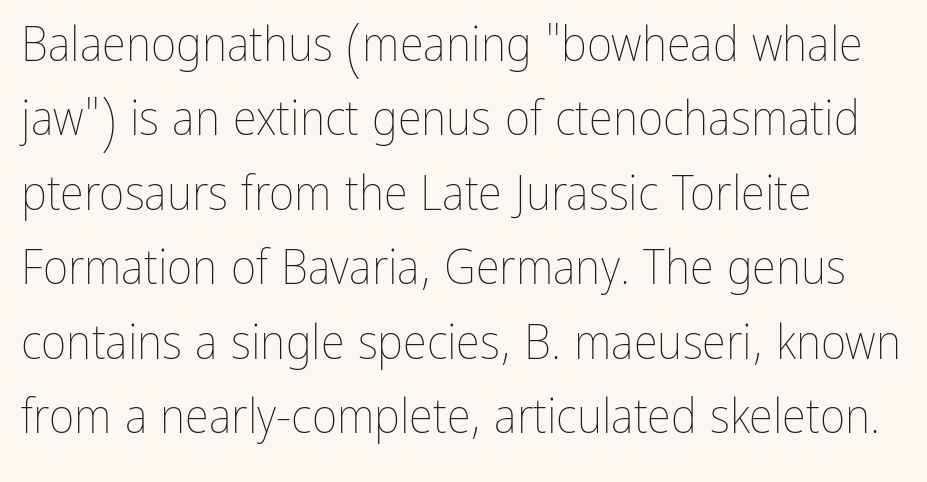
Q: Is the text bold? A: No.
Q: Is the text italic (slanted)? A: No, it is upright.
Q: Is the text underlined? A: No.
Q: How is the paragraph aligned? A: Left-aligned.
Q: Is the spacing between letters normal or unusually wide? A: Normal.
Q: Is the spacing between lines tight, normal or loose? A: Normal.
Q: Width (condensed, normal, or wide)? A: Condensed.
Q: Stroke contrast? A: Low.
Q: x-height? A: Medium.
Q: Monospaced? A: No.
